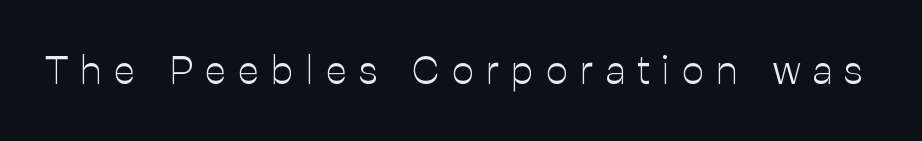
The image shows 39 px light sans-serif type, upright; set unusually wide letter spacing (+0.32 em), not underlined; low stroke contrast and a medium x-height.
